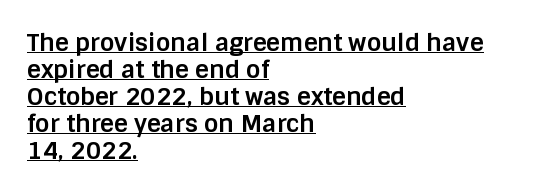
Q: Is the text bold? A: Yes.
Q: Is the text italic (slanted)? A: No, it is upright.
Q: Is the text underlined? A: Yes.
Q: How is the paragraph aligned? A: Left-aligned.
Q: Is the spacing between letters normal or unusually wide? A: Normal.
Q: Is the spacing between lines tight, normal or loose? A: Tight.
